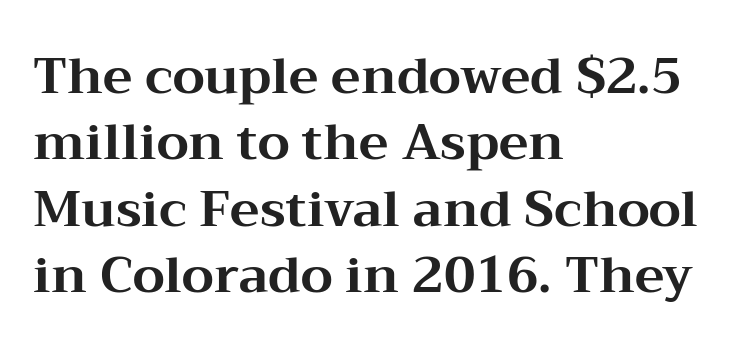
The space between consecutive lines is moderate. Words float on clear page, feet unadorned. Strokes here are thick enough to call this a true bold. Here the designer chose a conventional face with non-uniform glyph widths. A typesetter would mark this as roman, not italic.
